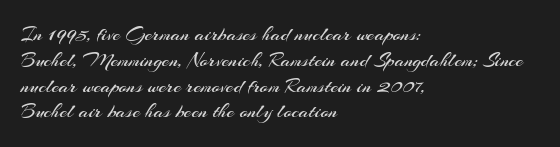
The image shows 21 px text type; set left-aligned, line spacing 1.23x, normal letter spacing, not underlined.
